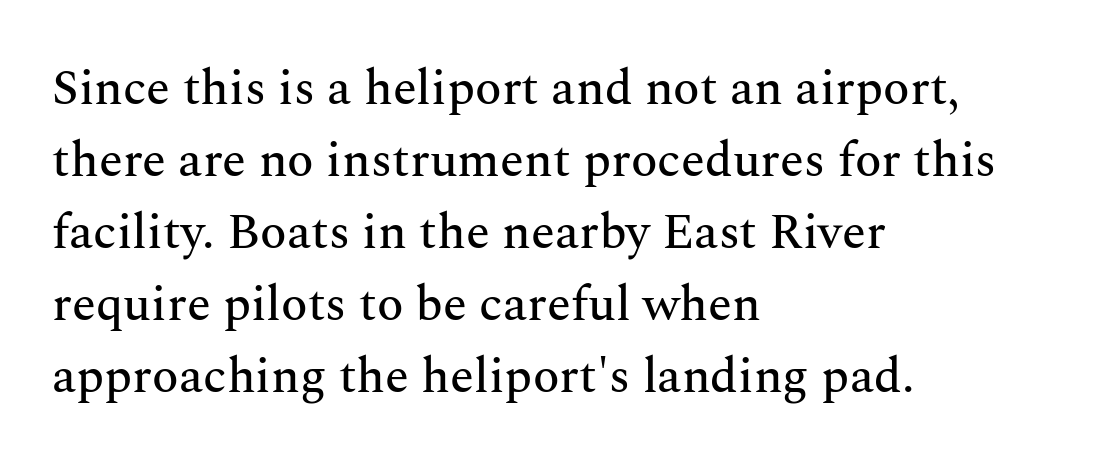
The image shows 49 px serif type, upright; set left-aligned, normal line spacing (1.47x), normal letter spacing, not underlined; medium stroke contrast and a medium x-height.
